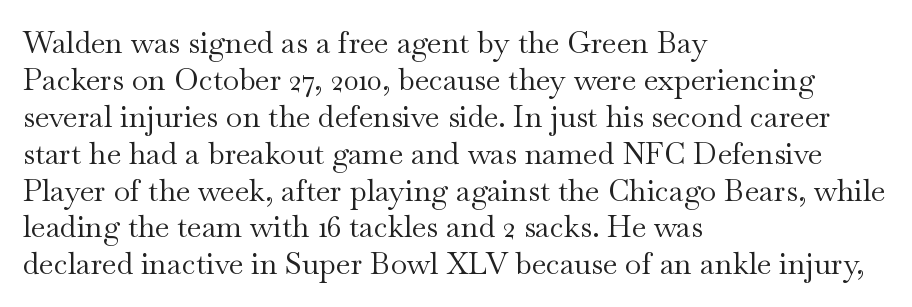
Q: Is the text bold? A: No.
Q: Is the text italic (slanted)? A: No, it is upright.
Q: Is the typeface a serif or a sans-serif typeface? A: Serif.
Q: Is the text underlined? A: No.
Q: How is the paragraph aligned? A: Left-aligned.
Q: Is the spacing between letters normal or unusually wide? A: Normal.
Q: Width (condensed, normal, or wide)? A: Wide.
Q: Stroke contrast? A: Medium.
Q: x-height? A: Small.
Q: Monospaced? A: No.
